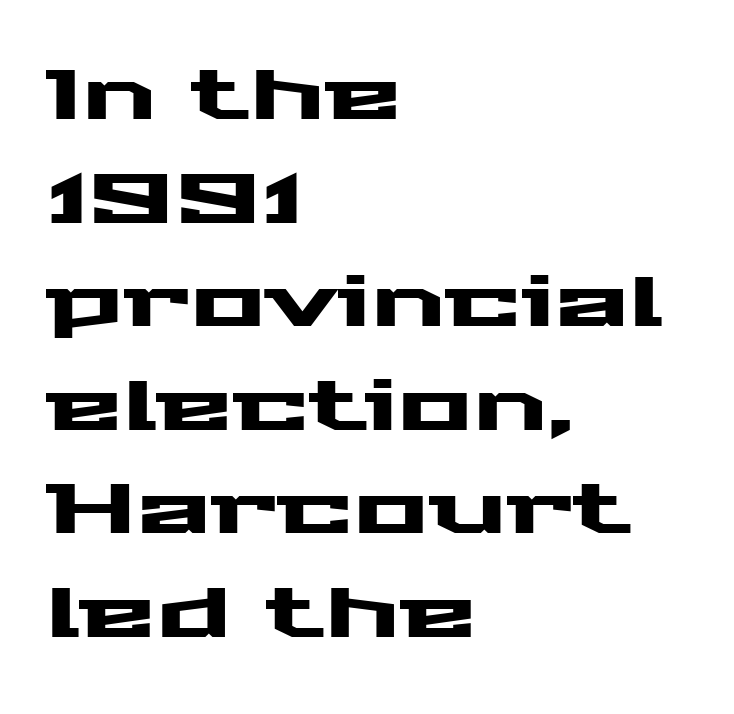
The image shows 70 px wide sans-serif type, upright; set left-aligned, normal line spacing (1.48x), normal letter spacing, not underlined; medium stroke contrast and a medium x-height.
